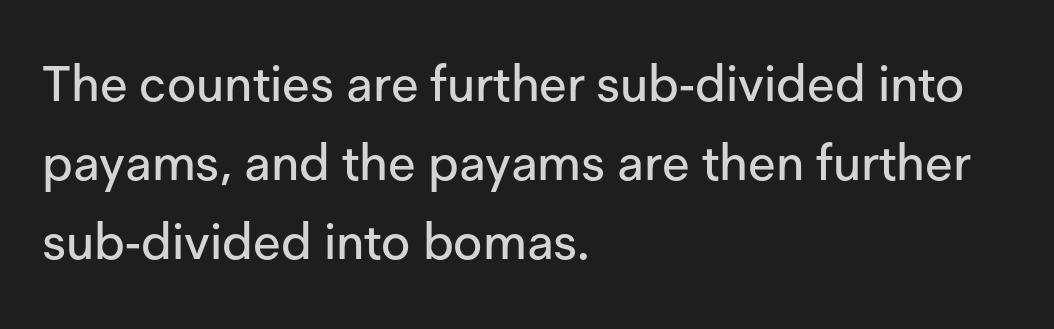
{"serif": "no", "italic": "no", "width": "normal", "stroke_contrast": "low", "x_height": "medium", "monospaced": "no", "underline": "no", "align": "left", "line_spacing": "normal", "line_spacing_ratio": 1.58, "letter_spacing": "normal", "letter_spacing_em": 0.0, "glyph_px": 50}
